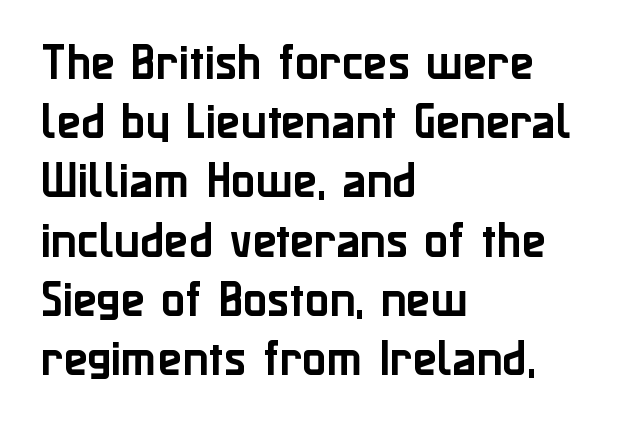
Looks like regular typesetting: each glyph gets only the width it needs. The font's upright variant was chosen for this text. In CSS terms this would be text-align: left. In terms of letterform style, serifs are entirely absent.
